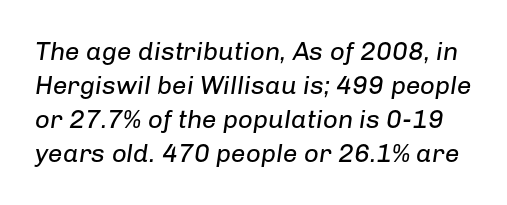
{"italic": "yes", "lean": "right", "slant_degrees": 8, "bold": "no", "underline": "no", "line_spacing": "normal", "line_spacing_ratio": 1.31, "letter_spacing": "normal", "letter_spacing_em": 0.0, "glyph_px": 26}
